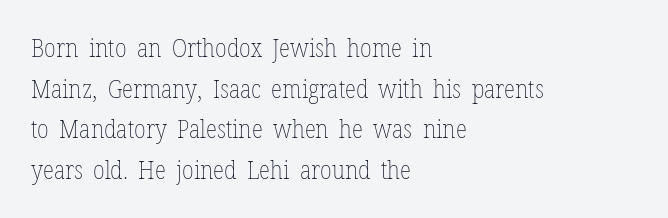
Q: Is the text bold? A: No.
Q: Is the text italic (slanted)? A: No, it is upright.
Q: Is the text underlined? A: No.
Q: How is the paragraph aligned? A: Left-aligned.
Q: Is the spacing between letters normal or unusually wide? A: Normal.
Q: Is the spacing between lines tight, normal or loose? A: Normal.
